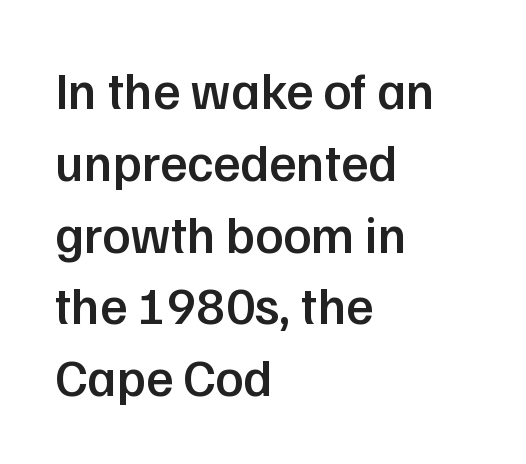
The image shows 52 px semibold sans-serif type, upright; set left-aligned, normal line spacing (1.38x), normal letter spacing, not underlined; low stroke contrast and a medium x-height.
